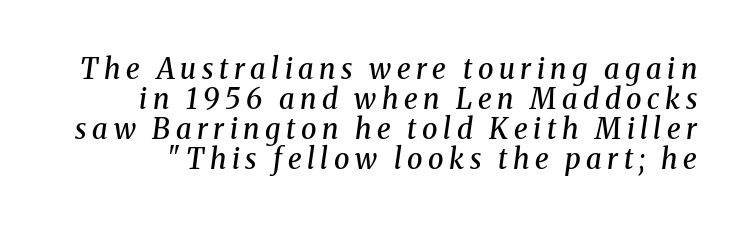
The image shows 28 px semibold serif type, italic (leaning right); set tight line spacing (1.07x), unusually wide letter spacing (+0.2 em), not underlined; medium stroke contrast and a medium x-height.
